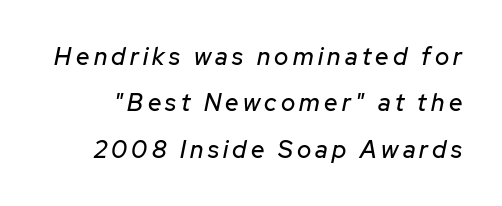
{"italic": "yes", "lean": "right", "slant_degrees": 12, "underline": "no", "line_spacing": "loose", "line_spacing_ratio": 1.93, "glyph_px": 24}
